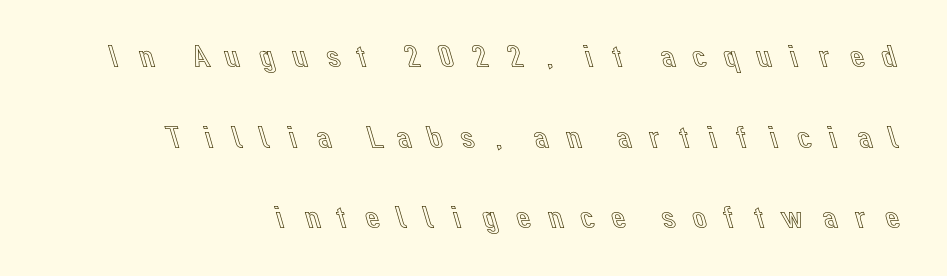
{"width": "normal", "x_height": "medium", "monospaced": "no", "underline": "no", "align": "right", "line_spacing": "loose", "line_spacing_ratio": 2.44, "letter_spacing": "wide", "letter_spacing_em": 0.41, "glyph_px": 33}
